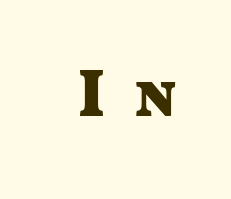
The image shows 66 px heavy, wide sans-serif type, upright; set unusually wide letter spacing (+0.42 em), not underlined; medium stroke contrast and a medium x-height.
